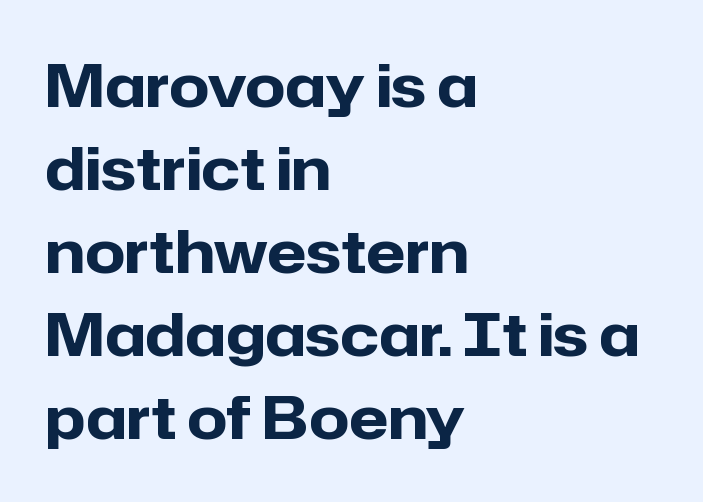
Q: Is the text bold? A: Yes.
Q: Is the text italic (slanted)? A: No, it is upright.
Q: Is the typeface a serif or a sans-serif typeface? A: Sans-serif.
Q: Is the text underlined? A: No.
Q: How is the paragraph aligned? A: Left-aligned.
Q: Is the spacing between letters normal or unusually wide? A: Normal.
Q: Is the spacing between lines tight, normal or loose? A: Normal.
Q: Width (condensed, normal, or wide)? A: Normal.
Q: Stroke contrast? A: Low.
Q: x-height? A: Medium.
Q: Monospaced? A: No.
